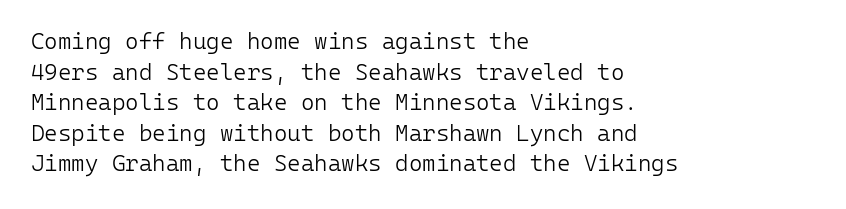
Vertical spacing — default. The text block is weighted toward the left margin, trailing off unevenly rightward. The baseline area is clear. These lines keep a tight, regular rhythm from letter to letter. No extra ink here — the face is not bold.
